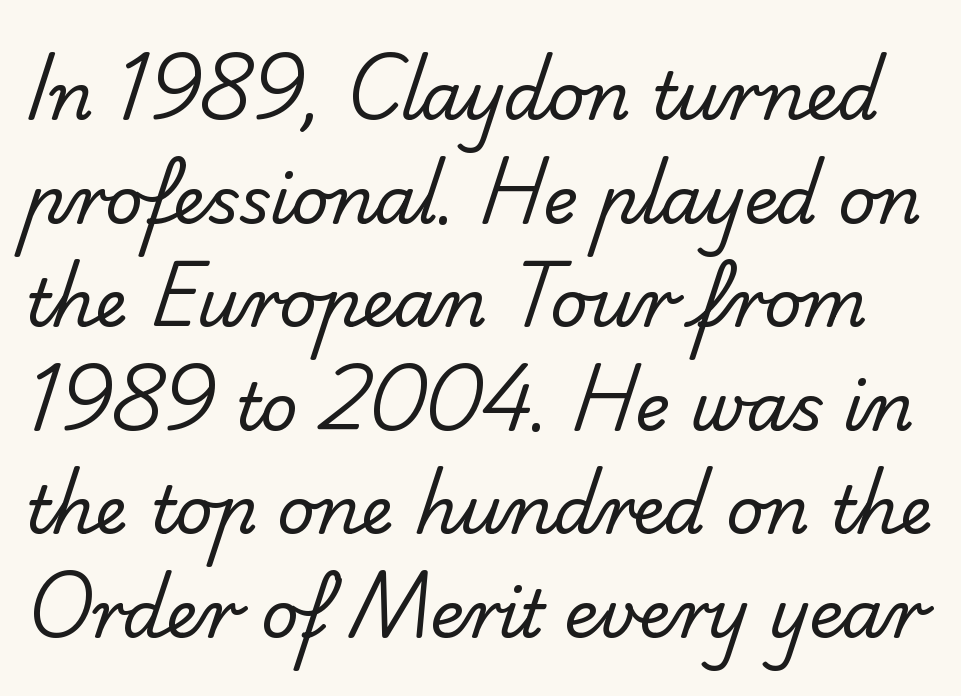
The letters advance in unequal steps, a hallmark of proportional type. Tracking value appears to be zero — textbook default spacing. The passage shown is typeset with a sans-serif family. Compared with a typical body face, this is equally light or lighter still. Honestly, there is no underline to notice here at all. The block of text has a typical density, with ordinary space between rows.
